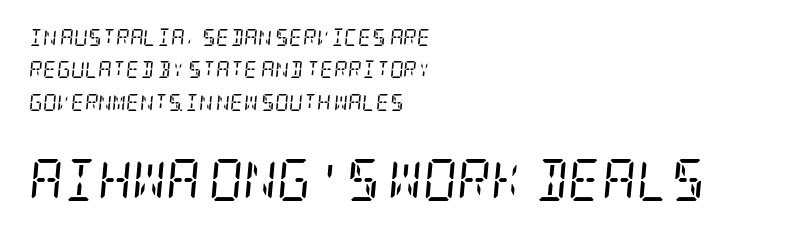
Q: Is the text bold? A: No.
Q: Is the text italic (slanted)? A: Yes, it leans right by about 5 degrees.
Q: Is the typeface a serif or a sans-serif typeface? A: Serif.
Q: Is the text underlined? A: No.
Q: How is the paragraph aligned? A: Left-aligned.
Q: Is the spacing between letters normal or unusually wide? A: Normal.
Q: Is the spacing between lines tight, normal or loose? A: Loose.
Q: Which block of text is set in a larger size, the first (top) or the second (bottom)? A: The second (bottom) one.
Q: Width (condensed, normal, or wide)? A: Condensed.
Q: Stroke contrast? A: Low.
Q: x-height? A: Large.
